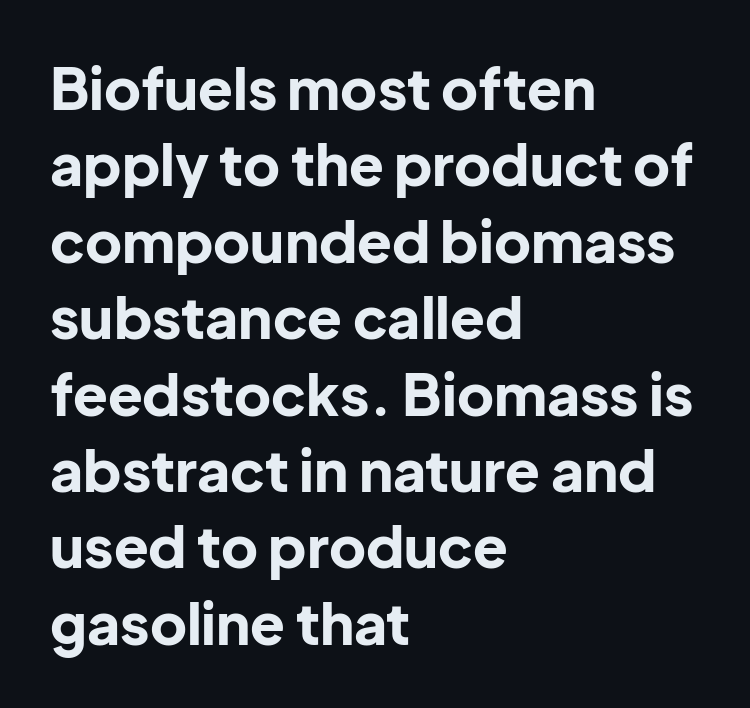
{"serif": "no", "italic": "no", "bold": "yes", "weight": "bold", "width": "normal", "stroke_contrast": "low", "x_height": "medium", "monospaced": "no", "underline": "no", "align": "left", "line_spacing": "normal", "line_spacing_ratio": 1.34, "letter_spacing": "normal", "letter_spacing_em": 0.0, "glyph_px": 57}
